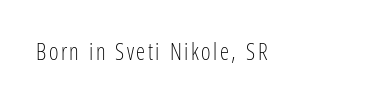
The image shows 23 px text type, upright; set not underlined.
